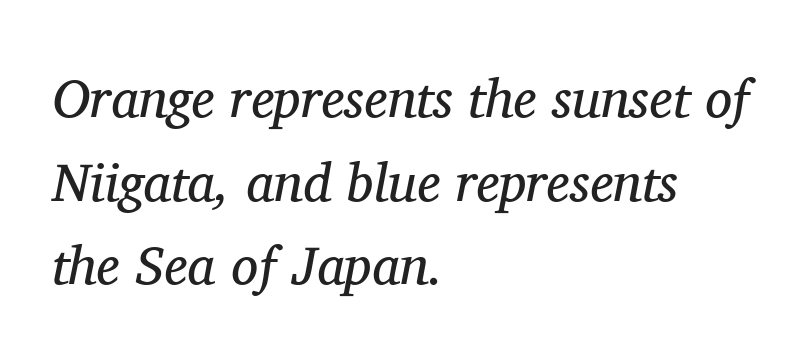
Varying glyph widths throughout — classic text-font behaviour. The words here are not underlined. Font category for this specimen: serif. This sample uses an oblique cut, with every glyph tilted off the vertical.
